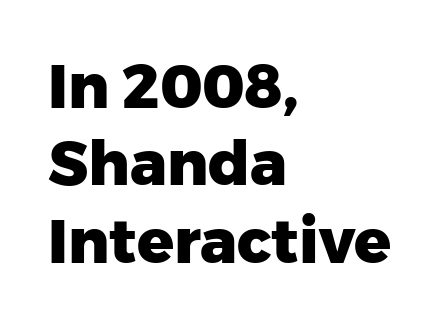
Q: Is the text bold? A: Yes.
Q: Is the text italic (slanted)? A: No, it is upright.
Q: Is the typeface a serif or a sans-serif typeface? A: Sans-serif.
Q: Is the text underlined? A: No.
Q: How is the paragraph aligned? A: Left-aligned.
Q: Is the spacing between letters normal or unusually wide? A: Normal.
Q: Is the spacing between lines tight, normal or loose? A: Normal.
Q: Width (condensed, normal, or wide)? A: Normal.
Q: Stroke contrast? A: Low.
Q: x-height? A: Medium.
Q: Monospaced? A: No.
